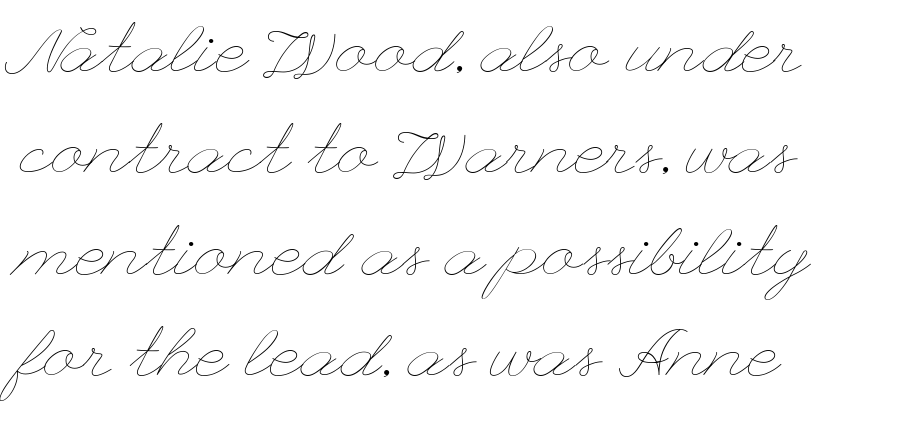
What stands out about the letter spacing? Nothing — it is the standard amount. Regarding leading, the lines here are spaced in the standard way. The rendering anchors every line to the left-hand side.
